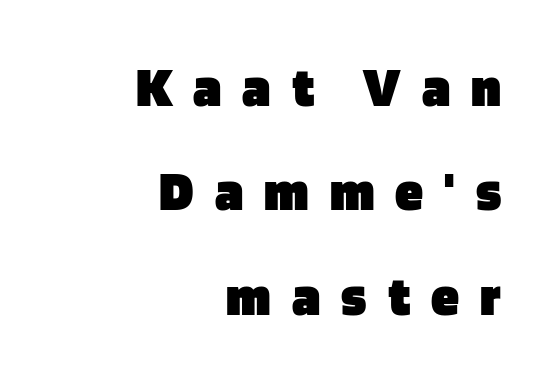
{"serif": "no", "italic": "no", "bold": "yes", "weight": "heavy", "width": "normal", "stroke_contrast": "low", "x_height": "large", "monospaced": "no", "underline": "no", "align": "right", "line_spacing_ratio": 1.83, "letter_spacing": "wide", "letter_spacing_em": 0.37, "glyph_px": 57}
